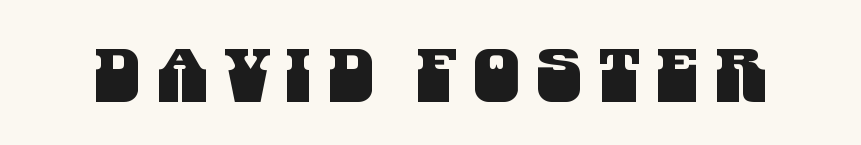
{"serif": "no", "width": "condensed", "stroke_contrast": "medium", "x_height": "large", "monospaced": "no", "underline": "no", "letter_spacing": "wide", "letter_spacing_em": 0.22, "glyph_px": 74}
